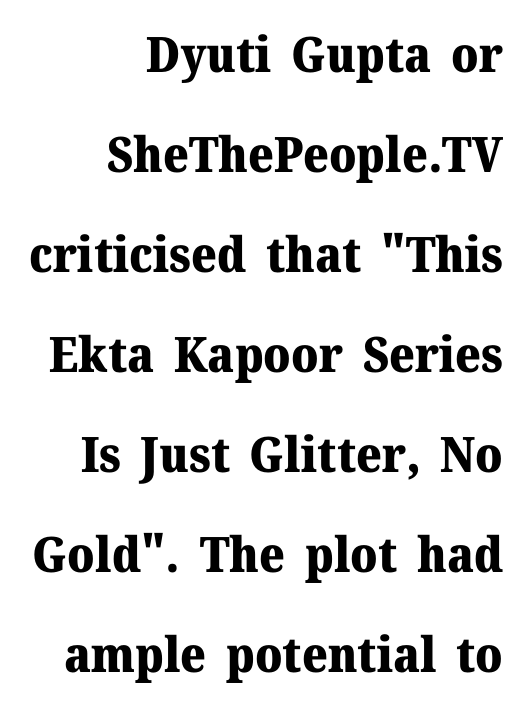
{"serif": "yes", "italic": "no", "bold": "yes", "weight": "heavy", "width": "normal", "stroke_contrast": "medium", "x_height": "medium", "monospaced": "no", "underline": "no", "align": "right", "line_spacing": "loose", "line_spacing_ratio": 2.04, "letter_spacing": "normal", "letter_spacing_em": 0.0, "glyph_px": 49}
